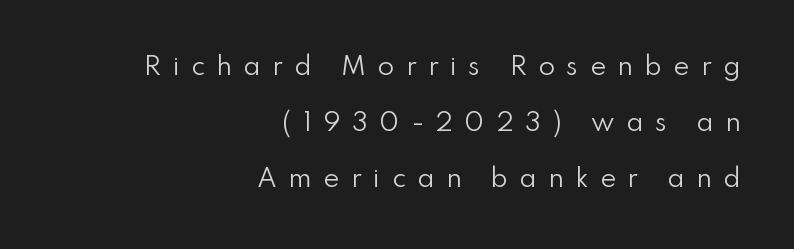
Nope, not italic — everything's standing straight. Reading down the block, your eye finds every line finishing at a fixed right position. Weight: not bold — regular or lighter. Glance below the letters and you will spot only blank space. The vertical gap from one line to the next is large.
